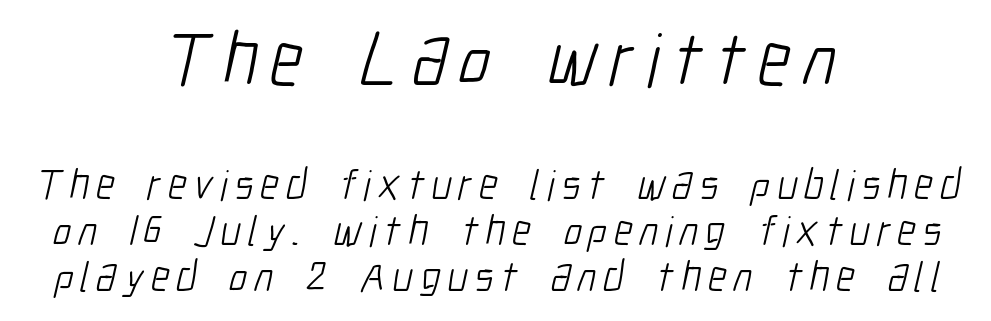
Does the bottom block carry the larger type? No, the top block does. Stroke thickness stays within the range of a standard reading face or lighter. These lines huddle together more closely than default settings would place them. This sample uses a sans-serif face. The lines are quadded center. The words here are not underlined.
